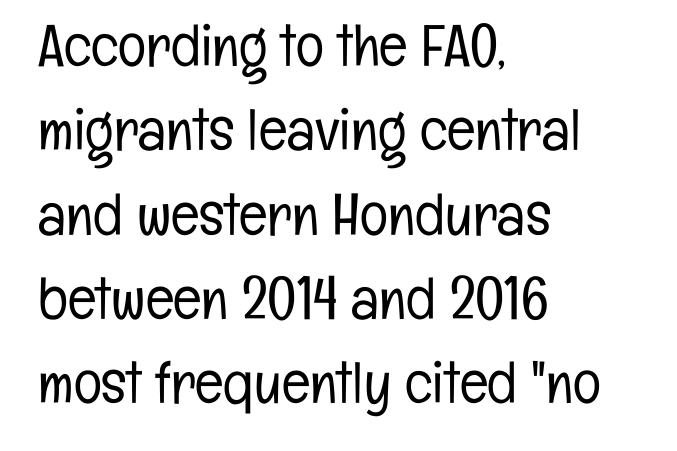
This sample keeps an unexceptional amount of space between lines. Is the type heavy? It reads as light-to-regular instead. Vertical strokes here are truly vertical. One-word summary of the alignment: left. Letterform terminals end flat and unadorned throughout the passage.
